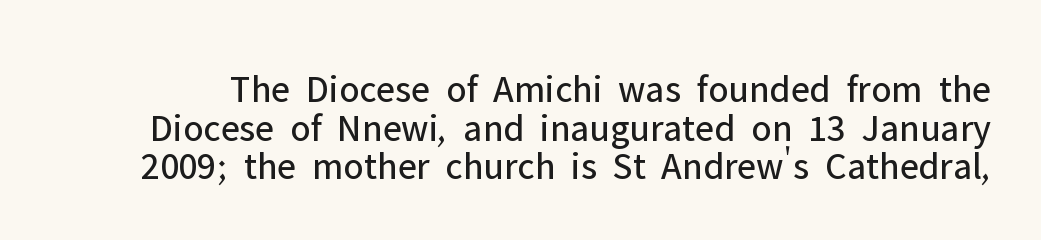
Q: Is the text bold? A: No.
Q: Is the text italic (slanted)? A: No, it is upright.
Q: Is the typeface a serif or a sans-serif typeface? A: Sans-serif.
Q: Is the text underlined? A: No.
Q: Is the spacing between letters normal or unusually wide? A: Normal.
Q: Is the spacing between lines tight, normal or loose? A: Tight.
Q: Width (condensed, normal, or wide)? A: Normal.
Q: Stroke contrast? A: Low.
Q: x-height? A: Medium.
Q: Monospaced? A: No.
